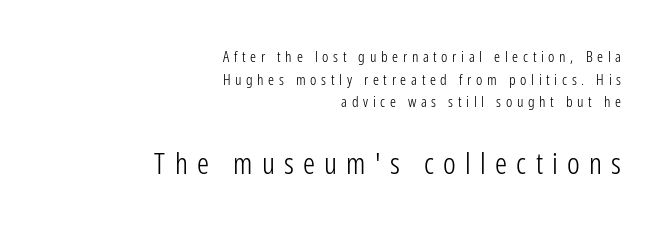
Q: Is the text bold? A: No.
Q: Is the text italic (slanted)? A: No, it is upright.
Q: Is the typeface a serif or a sans-serif typeface? A: Sans-serif.
Q: Is the text underlined? A: No.
Q: How is the paragraph aligned? A: Right-aligned.
Q: Is the spacing between letters normal or unusually wide? A: Unusually wide.
Q: Is the spacing between lines tight, normal or loose? A: Normal.
Q: Which block of text is set in a larger size, the first (top) or the second (bottom)? A: The second (bottom) one.
Q: Width (condensed, normal, or wide)? A: Condensed.
Q: Stroke contrast? A: Low.
Q: x-height? A: Medium.
Q: Monospaced? A: No.
